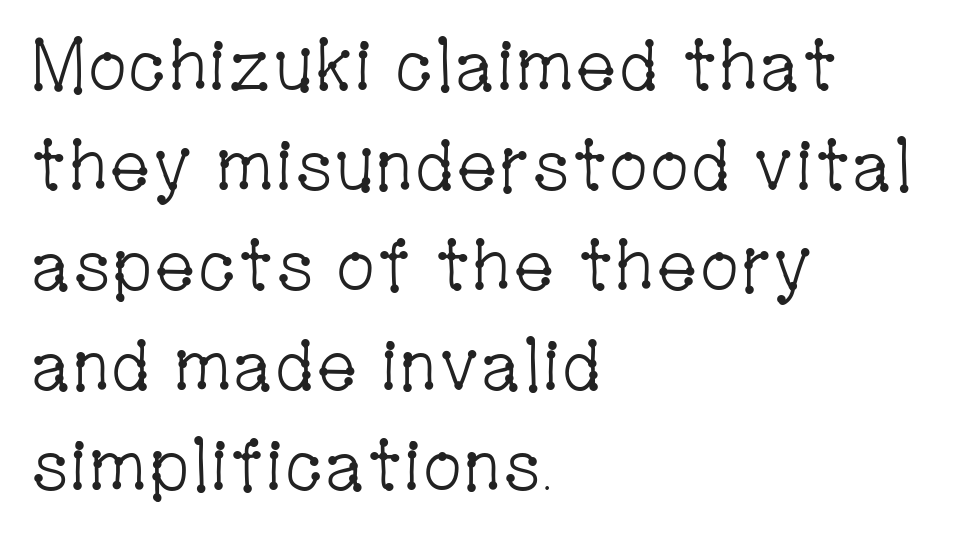
{"serif": "yes", "italic": "no", "bold": "no", "weight": "light", "width": "condensed", "stroke_contrast": "low", "x_height": "medium", "monospaced": "no", "underline": "no", "align": "left", "line_spacing": "normal", "line_spacing_ratio": 1.41, "letter_spacing": "normal", "letter_spacing_em": 0.0, "glyph_px": 71}
